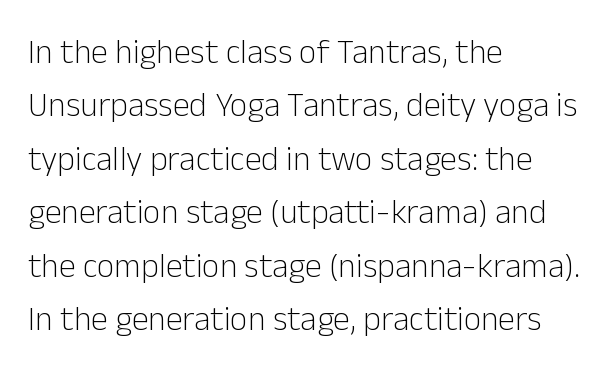
The image shows 34 px light sans-serif type, upright; set left-aligned, normal line spacing (1.57x), normal letter spacing, not underlined; low stroke contrast and a medium x-height.
